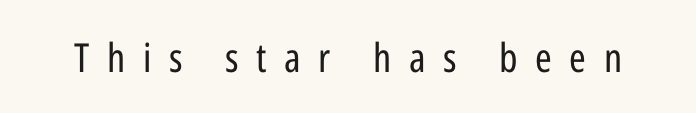
The image shows 40 px regular-weight, condensed sans-serif type, upright; set unusually wide letter spacing (+0.44 em), not underlined; low stroke contrast and a medium x-height.
